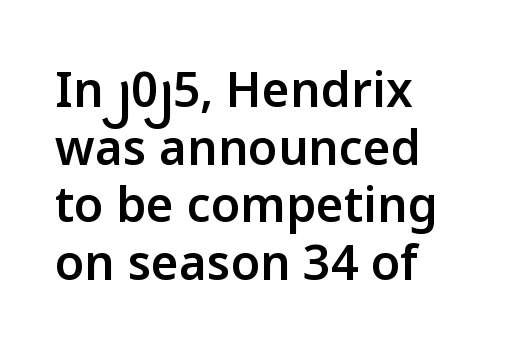
{"serif": "no", "italic": "no", "bold": "semi", "weight": "semibold", "width": "normal", "stroke_contrast": "low", "x_height": "medium", "monospaced": "no", "underline": "no", "align": "left", "line_spacing_ratio": 1.2, "letter_spacing": "normal", "letter_spacing_em": 0.0, "glyph_px": 48}
